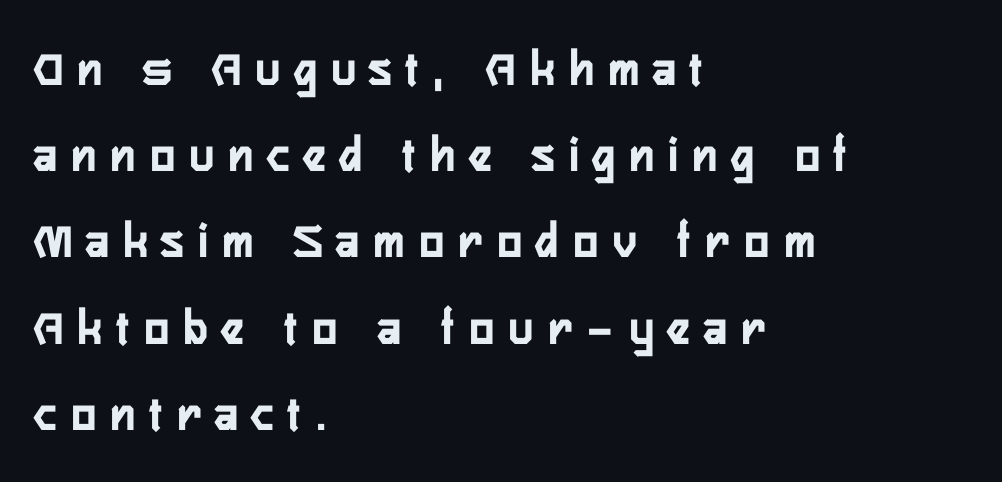
The image shows 51 px condensed sans-serif type, upright; set left-aligned, normal line spacing (1.69x), unusually wide letter spacing (+0.29 em), not underlined; low stroke contrast and a medium x-height.
